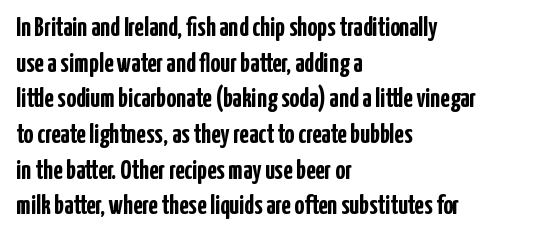
Q: Is the text bold? A: Yes.
Q: Is the text italic (slanted)? A: No, it is upright.
Q: Is the text underlined? A: No.
Q: How is the paragraph aligned? A: Left-aligned.
Q: Is the spacing between letters normal or unusually wide? A: Normal.
Q: Is the spacing between lines tight, normal or loose? A: Normal.
